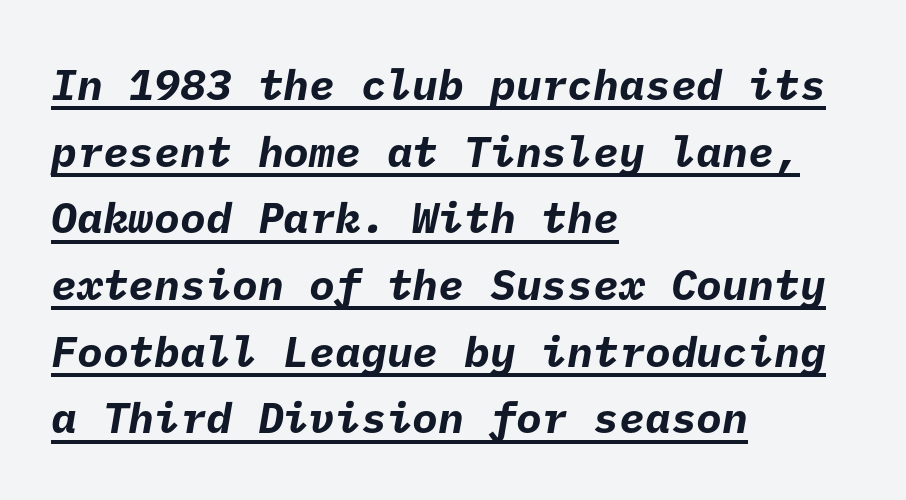
The image shows 43 px bold sans-serif type; set left-aligned, normal line spacing (1.55x), normal letter spacing, underlined; low stroke contrast and a medium x-height.
